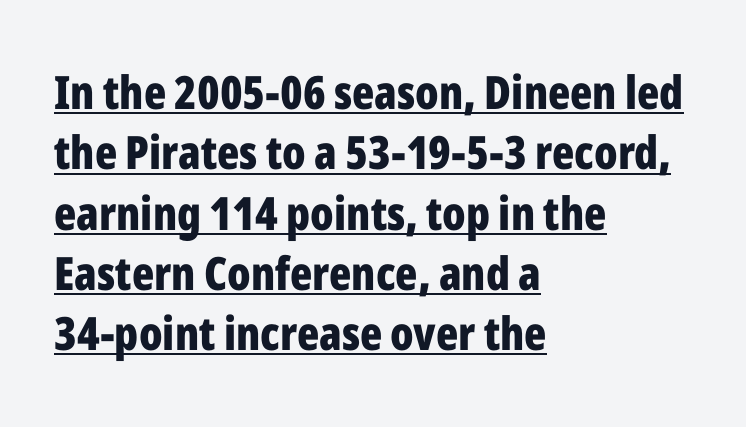
{"serif": "no", "italic": "no", "bold": "yes", "weight": "bold", "width": "condensed", "stroke_contrast": "low", "x_height": "medium", "monospaced": "no", "underline": "yes", "align": "left", "line_spacing": "normal", "line_spacing_ratio": 1.31, "letter_spacing": "normal", "letter_spacing_em": 0.0, "glyph_px": 46}
